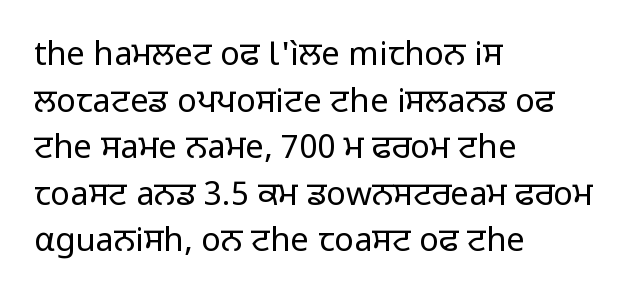
The face used here is rendered with its standard letterfit. This is not heavy type; no bold has been used. Underlining? Definitely not there. Vertically, the passage feels balanced, rows spaced as you'd expect. Think of a printed novel: that variable character pitch is what you see here. This sample uses an upright cut, with every glyph sitting square on the baseline.
